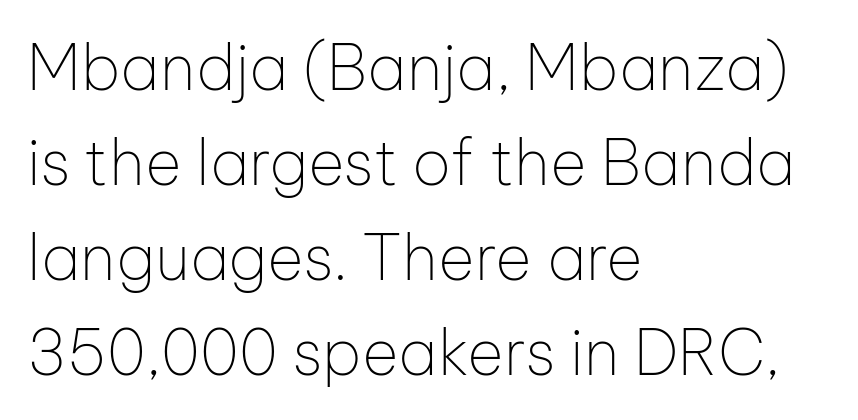
The image shows 63 px thin sans-serif type, upright; set left-aligned, normal line spacing (1.51x), normal letter spacing, not underlined; low stroke contrast and a medium x-height.
